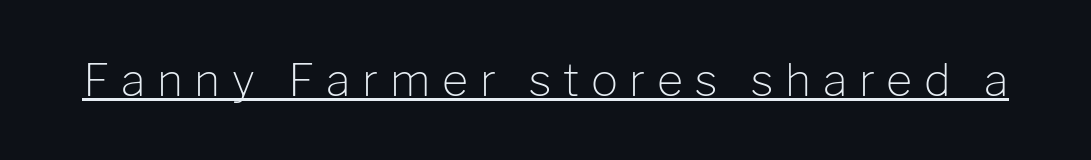
The image shows 45 px light sans-serif type, upright; set unusually wide letter spacing (+0.26 em), underlined; low stroke contrast and a medium x-height.
